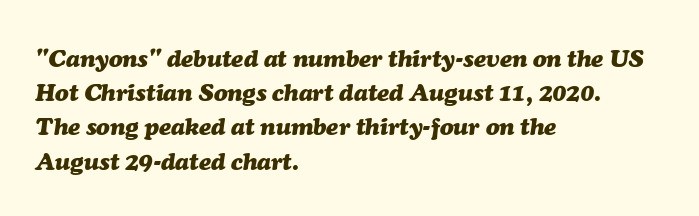
The image shows 25 px bold type, italic (leaning right); set left-aligned, normal line spacing (1.37x), normal letter spacing, not underlined.
